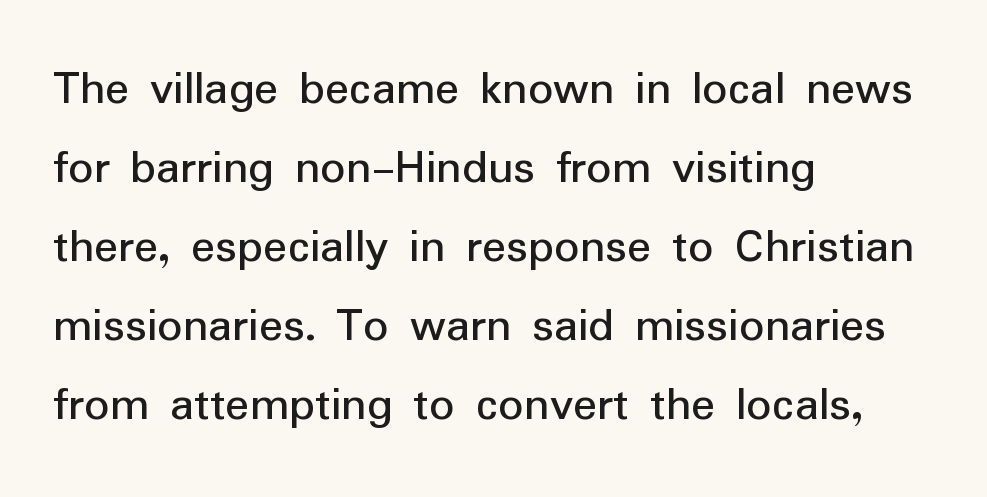
{"serif": "no", "italic": "no", "bold": "no", "weight": "regular", "width": "normal", "stroke_contrast": "low", "x_height": "medium", "monospaced": "no", "underline": "no", "align": "left", "line_spacing": "normal", "line_spacing_ratio": 1.58, "letter_spacing": "normal", "letter_spacing_em": 0.0, "glyph_px": 50}
